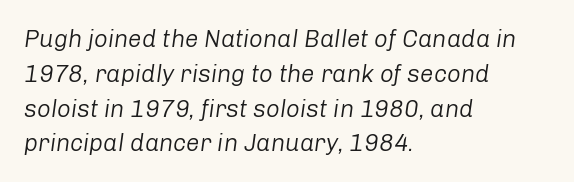
Does extra space separate the letters? No, they use regular spacing. The lines are quadded left. Heft: none added — not bold. Check under the words: just untouched page. Normally led — the rows are evenly, conventionally spaced.
